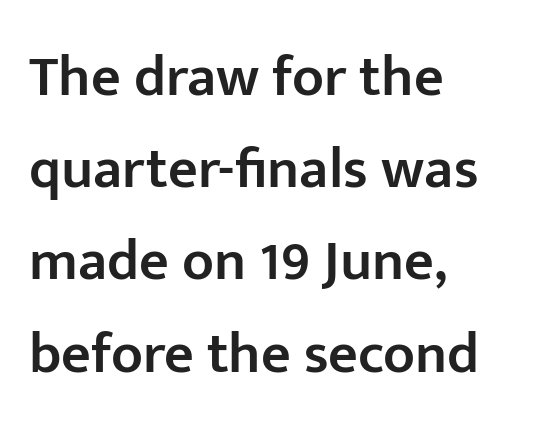
Q: Is the text bold? A: Semi-bold.
Q: Is the text italic (slanted)? A: No, it is upright.
Q: Is the typeface a serif or a sans-serif typeface? A: Sans-serif.
Q: Is the text underlined? A: No.
Q: How is the paragraph aligned? A: Left-aligned.
Q: Is the spacing between letters normal or unusually wide? A: Normal.
Q: Is the spacing between lines tight, normal or loose? A: Normal.
Q: Width (condensed, normal, or wide)? A: Normal.
Q: Stroke contrast? A: Low.
Q: x-height? A: Medium.
Q: Monospaced? A: No.
